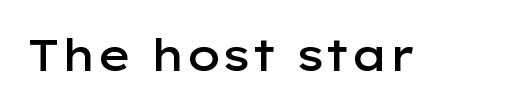
{"serif": "no", "italic": "no", "bold": "semi", "weight": "semibold", "width": "wide", "stroke_contrast": "low", "x_height": "medium", "monospaced": "no", "underline": "no", "letter_spacing": "normal", "letter_spacing_em": 0.0, "glyph_px": 44}
